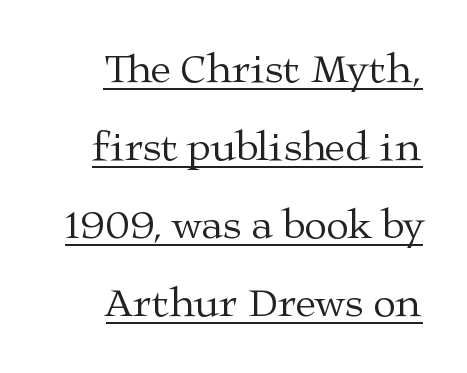
The image shows 41 px regular-weight, wide serif type, upright; set right-aligned, loose line spacing (1.9x), normal letter spacing, underlined; medium stroke contrast and a medium x-height.
